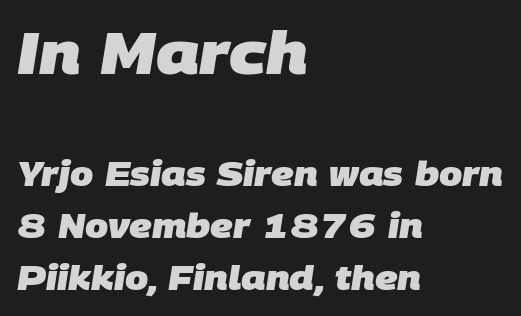
{"serif": "no", "bold": "yes", "weight": "heavy", "width": "normal", "stroke_contrast": "low", "x_height": "large", "monospaced": "no", "underline": "no", "align": "left", "line_spacing": "normal", "line_spacing_ratio": 1.57, "letter_spacing": "normal", "letter_spacing_em": 0.0, "larger_block": "first", "size_ratio": 1.76, "glyph_px": 58}
